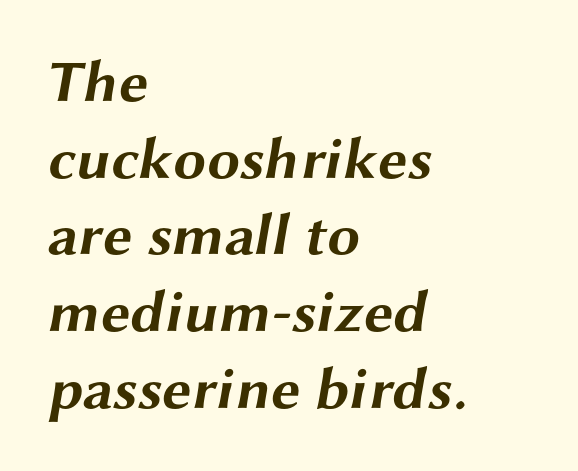
{"serif": "no", "bold": "yes", "weight": "bold", "width": "wide", "stroke_contrast": "medium", "x_height": "medium", "monospaced": "no", "underline": "no", "align": "left", "line_spacing": "normal", "line_spacing_ratio": 1.3, "letter_spacing": "normal", "letter_spacing_em": 0.0, "glyph_px": 59}
